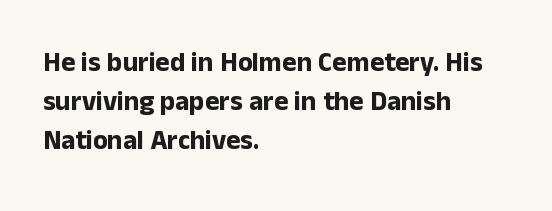
Q: Is the text bold? A: Yes.
Q: Is the text italic (slanted)? A: No, it is upright.
Q: Is the text underlined? A: No.
Q: How is the paragraph aligned? A: Left-aligned.
Q: Is the spacing between letters normal or unusually wide? A: Normal.
Q: Is the spacing between lines tight, normal or loose? A: Normal.
